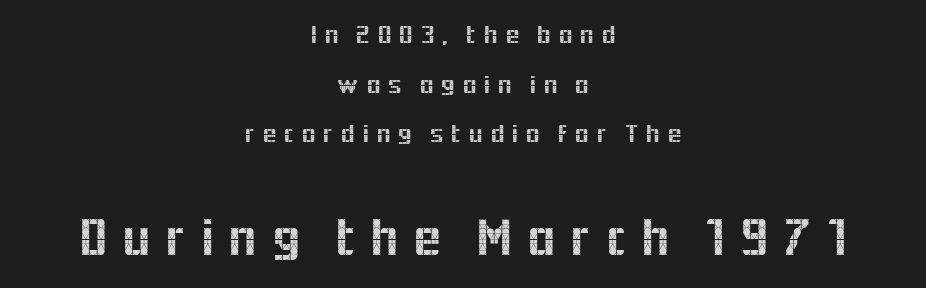
{"serif": "no", "italic": "no", "width": "normal", "x_height": "medium", "monospaced": "no", "underline": "no", "align": "center", "line_spacing_ratio": 1.84, "letter_spacing": "wide", "letter_spacing_em": 0.23, "larger_block": "second", "size_ratio": 2.0, "glyph_px": 54}
